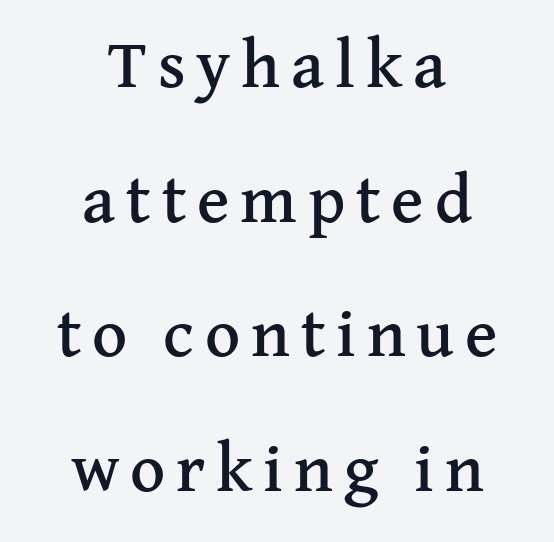
Q: Is the text italic (slanted)? A: No, it is upright.
Q: Is the typeface a serif or a sans-serif typeface? A: Serif.
Q: Is the text underlined? A: No.
Q: How is the paragraph aligned? A: Centered.
Q: Is the spacing between lines tight, normal or loose? A: Loose.
Q: Width (condensed, normal, or wide)? A: Normal.
Q: Stroke contrast? A: Medium.
Q: x-height? A: Medium.
Q: Monospaced? A: No.
